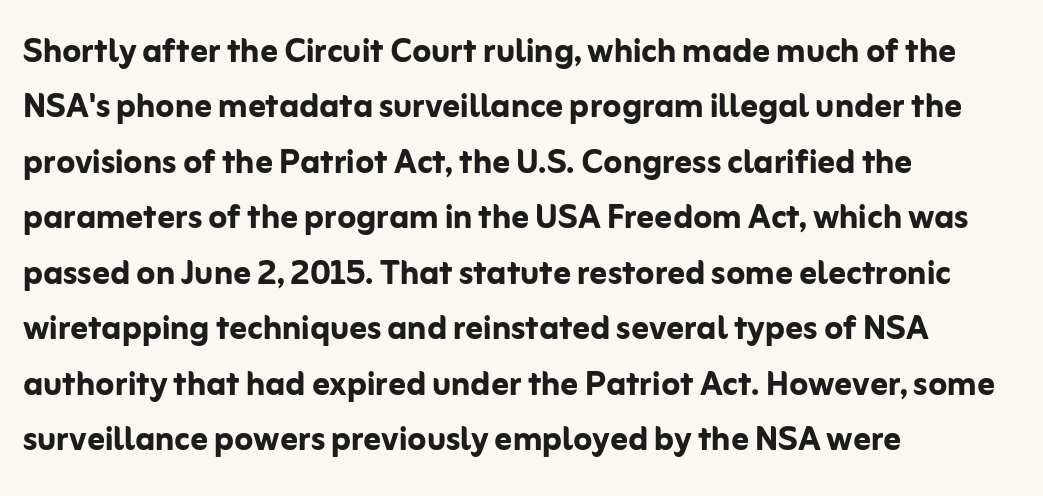
Q: Is the text bold? A: Yes.
Q: Is the text italic (slanted)? A: No, it is upright.
Q: Is the typeface a serif or a sans-serif typeface? A: Sans-serif.
Q: Is the text underlined? A: No.
Q: How is the paragraph aligned? A: Left-aligned.
Q: Is the spacing between letters normal or unusually wide? A: Normal.
Q: Is the spacing between lines tight, normal or loose? A: Normal.
Q: Width (condensed, normal, or wide)? A: Normal.
Q: Stroke contrast? A: Low.
Q: x-height? A: Medium.
Q: Monospaced? A: No.
